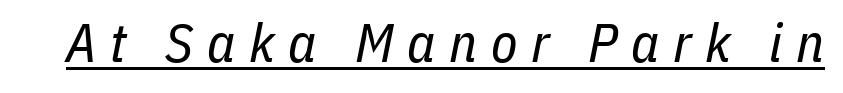
The image shows 54 px regular-weight, condensed type, italic (leaning right); set unusually wide letter spacing (+0.25 em), underlined; low stroke contrast and a medium x-height.
